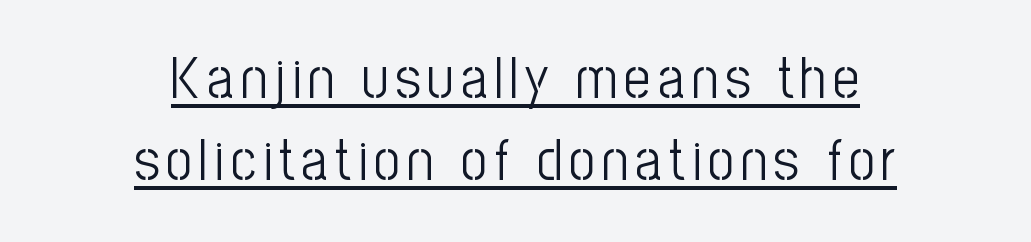
The string is rendered with underlining switched on. Leftover space on each line is divided equally before and after the words. Upright lettering throughout. This is sans-serif lettering, the kind often seen on screens and signage. The face used here is proportionally spaced, like ordinary book or web type. The font is comparable to plain body text, perhaps lighter.
